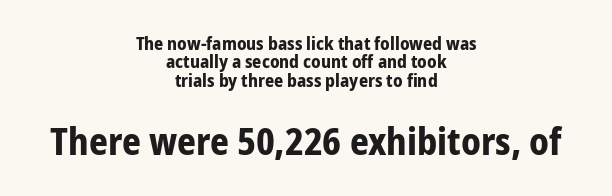
{"serif": "no", "italic": "no", "bold": "yes", "weight": "bold", "width": "condensed", "stroke_contrast": "low", "x_height": "medium", "monospaced": "no", "underline": "no", "align": "center", "line_spacing": "tight", "line_spacing_ratio": 1.02, "letter_spacing": "normal", "letter_spacing_em": 0.0, "larger_block": "second", "size_ratio": 2.06, "glyph_px": 37}
